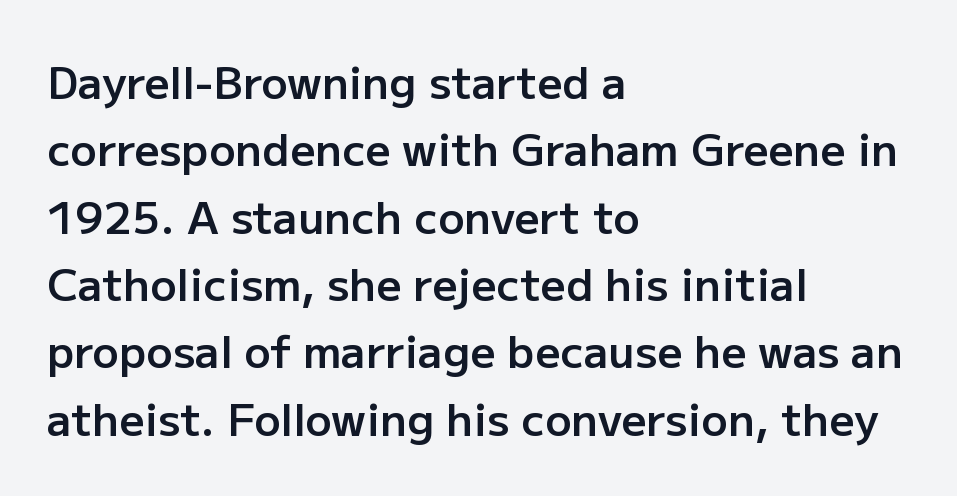
The characters display no serif detailing; their extremities are plain. The rendering uses a moderate line-height, typical for paragraphs. Stroke thickness is moderately raised; the sample reads as semibold. Is there any slant? The stems are plumb. The glyphs are unaccompanied by any horizontal stroke below them.
